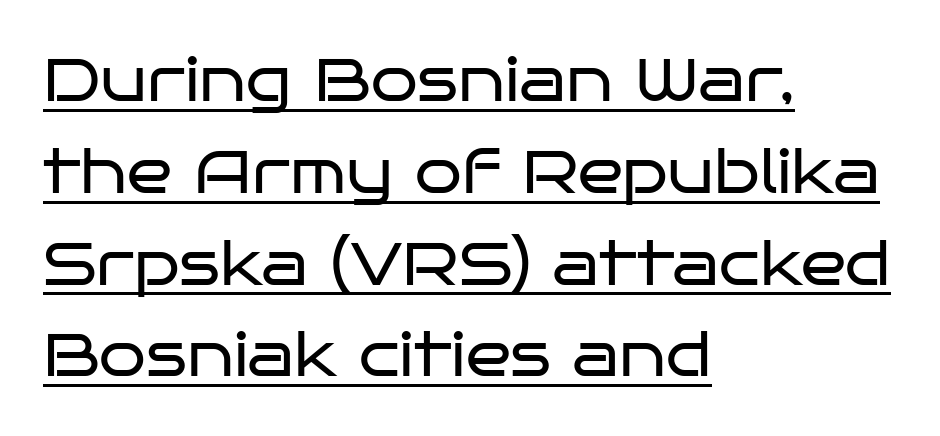
{"serif": "no", "italic": "no", "bold": "no", "weight": "regular", "width": "wide", "stroke_contrast": "low", "x_height": "large", "monospaced": "no", "underline": "yes", "align": "left", "line_spacing": "normal", "line_spacing_ratio": 1.53, "letter_spacing": "normal", "letter_spacing_em": 0.0, "glyph_px": 60}
